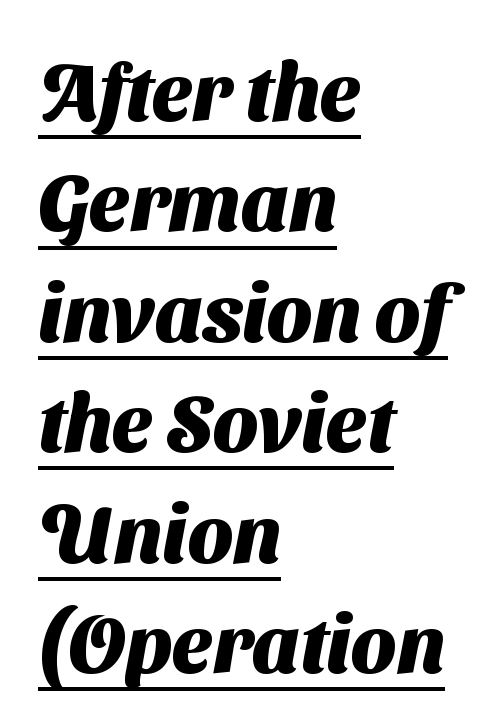
{"serif": "no", "bold": "yes", "weight": "heavy", "width": "normal", "stroke_contrast": "medium", "x_height": "medium", "monospaced": "no", "underline": "yes", "align": "left", "line_spacing": "normal", "line_spacing_ratio": 1.38, "letter_spacing": "normal", "letter_spacing_em": 0.0, "glyph_px": 80}
